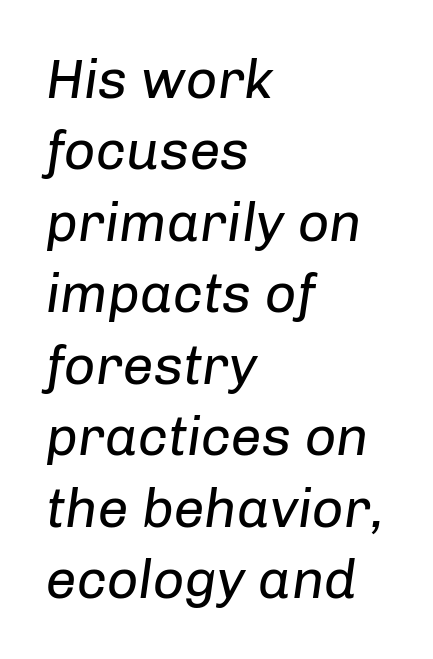
A light-to-regular cut is what we see here. Descenders are the only things crossing below the line. Letter spacing: default. Style check: oblique.
